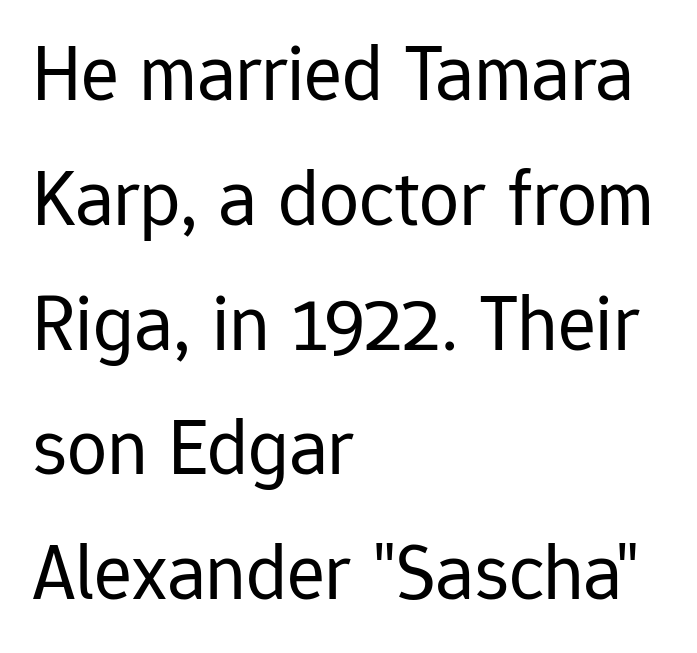
The image shows 80 px regular-weight sans-serif type, upright; set left-aligned, normal line spacing (1.56x), normal letter spacing, not underlined; low stroke contrast and a medium x-height.
